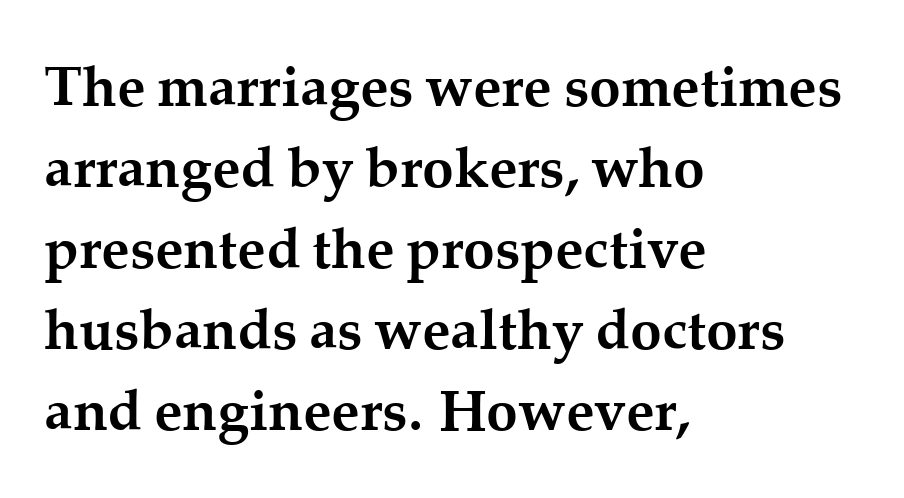
The lines in this sample share a left origin and differ only in where they stop. Typographic density is high because the face is bold. The letters advance in unequal steps, a hallmark of proportional type. This rendering employs a face with finishing strokes, i.e., a serif. When letters stand straight like this, we call the style roman or upright.
